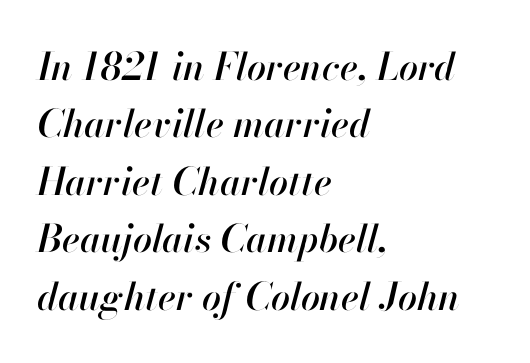
{"italic": "yes", "lean": "right", "slant_degrees": 13, "width": "normal", "stroke_contrast": "high", "x_height": "small", "monospaced": "no", "underline": "no", "align": "left", "line_spacing": "normal", "line_spacing_ratio": 1.51, "letter_spacing": "normal", "letter_spacing_em": 0.0, "glyph_px": 38}
